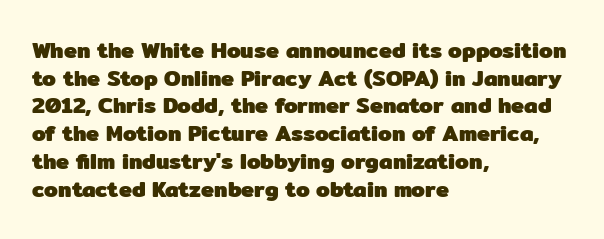
Q: Is the text bold? A: Yes.
Q: Is the text italic (slanted)? A: No, it is upright.
Q: Is the text underlined? A: No.
Q: How is the paragraph aligned? A: Left-aligned.
Q: Is the spacing between letters normal or unusually wide? A: Normal.
Q: Is the spacing between lines tight, normal or loose? A: Normal.
